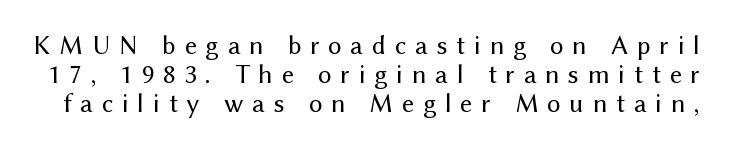
The letters stand upright; this is a roman face. Leading is clearly below the norm, producing a dense column. Vertical stems look standard width or narrower in stroke. Any mark beneath the type? The region is blank. Students, note that the glyphs here are deliberately spaced far apart.
